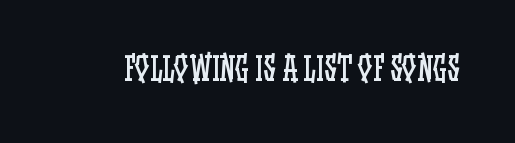
This is not heavy type; no bold has been used. Here the glyphs are tracked normally, forming tight word shapes. The baseline area is clear. Think of a printed novel: that variable character pitch is what you see here. The letters stand upright; this is a roman face.
